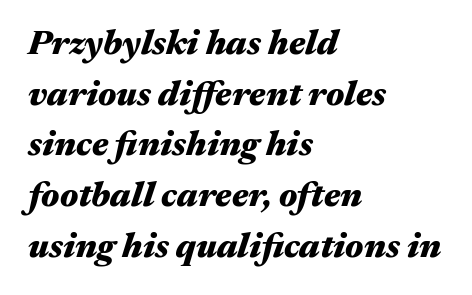
{"italic": "yes", "lean": "right", "slant_degrees": 17, "bold": "yes", "weight": "heavy", "width": "wide", "stroke_contrast": "medium", "x_height": "medium", "monospaced": "no", "underline": "no", "align": "left", "line_spacing": "normal", "line_spacing_ratio": 1.45, "letter_spacing": "normal", "letter_spacing_em": 0.0, "glyph_px": 35}
